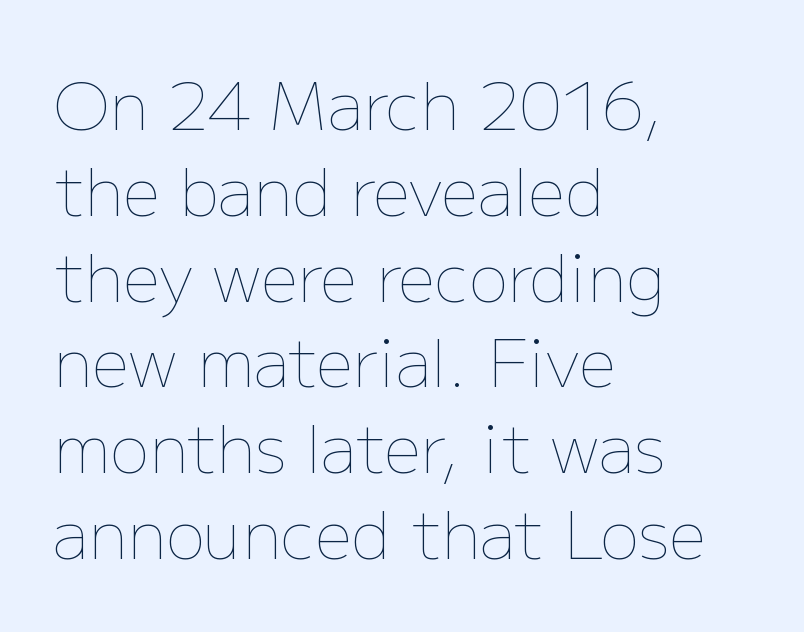
The image shows 66 px thin type, upright; set left-aligned, normal line spacing (1.3x), normal letter spacing, not underlined; low stroke contrast and a medium x-height.
